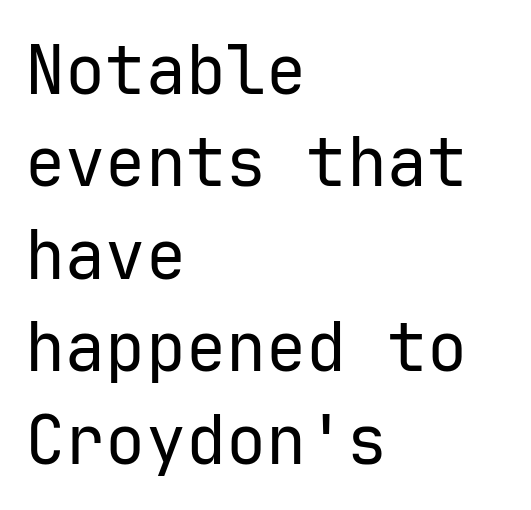
The image shows 67 px regular-weight sans-serif type, upright, monospaced; set left-aligned, normal line spacing (1.38x), normal letter spacing, not underlined; low stroke contrast and a medium x-height.
